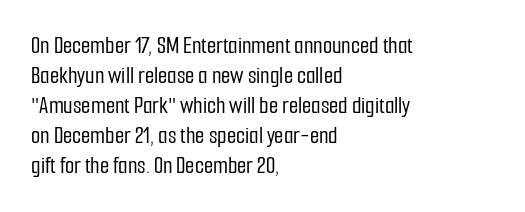
Q: Is the text italic (slanted)? A: No, it is upright.
Q: Is the text underlined? A: No.
Q: How is the paragraph aligned? A: Left-aligned.
Q: Is the spacing between letters normal or unusually wide? A: Normal.
Q: Is the spacing between lines tight, normal or loose? A: Normal.
